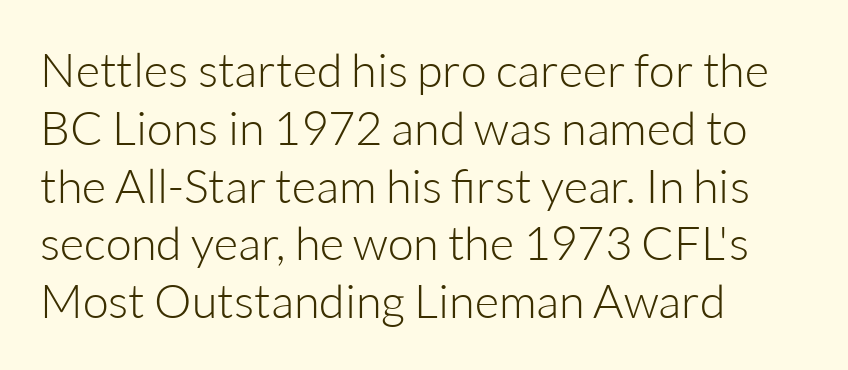
These lines are rendered in a variable-pitch font. Nothing sits at the stroke ends, so this counts as sans-serif. Letter spacing: default. Caption: multi-line text, flush left, ragged right. No heavy texture on the line: the type isn't bold. The specimen reads as upright at a glance.
